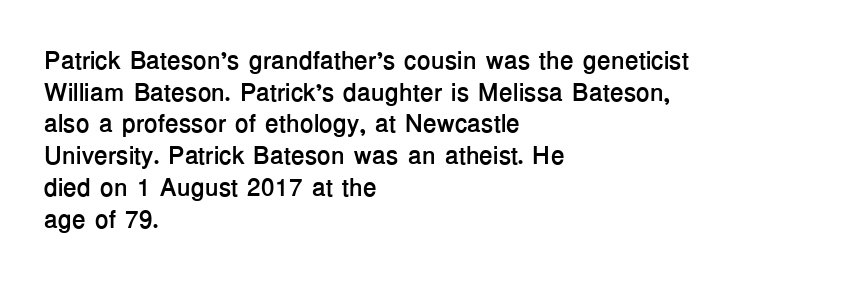
The image shows 25 px bold type, upright; set left-aligned, normal line spacing (1.27x), normal letter spacing, not underlined.
